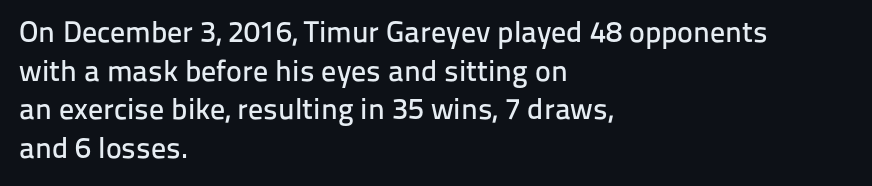
Q: Is the text italic (slanted)? A: No, it is upright.
Q: Is the typeface a serif or a sans-serif typeface? A: Sans-serif.
Q: Is the text underlined? A: No.
Q: How is the paragraph aligned? A: Left-aligned.
Q: Is the spacing between letters normal or unusually wide? A: Normal.
Q: Is the spacing between lines tight, normal or loose? A: Normal.
Q: Width (condensed, normal, or wide)? A: Normal.
Q: Stroke contrast? A: Low.
Q: x-height? A: Medium.
Q: Monospaced? A: No.
